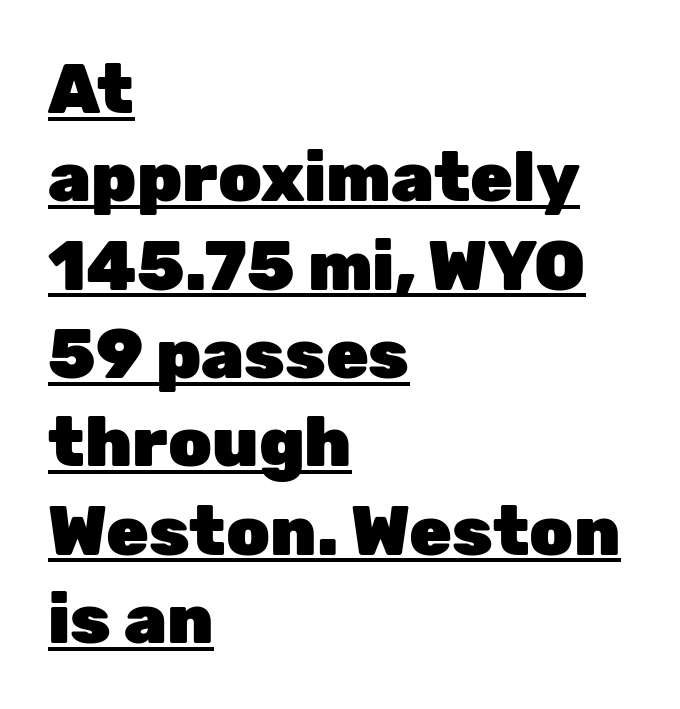
The image shows 69 px heavy sans-serif type, upright; set left-aligned, normal line spacing (1.28x), normal letter spacing, underlined; low stroke contrast and a medium x-height.
